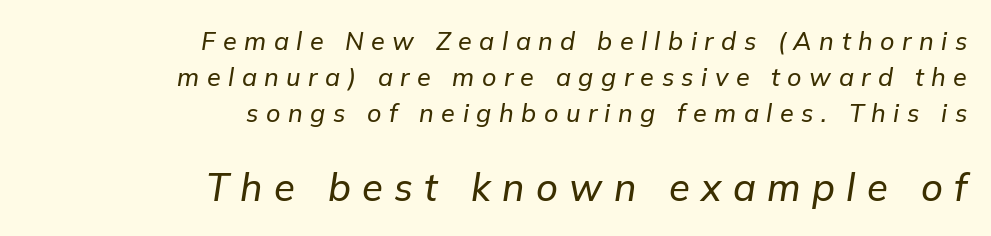
The image shows 38 px text type, italic (leaning right); set right-aligned, normal line spacing (1.44x), unusually wide letter spacing (+0.3 em), not underlined; the second (bottom) block is 1.52x larger; low stroke contrast and a medium x-height.
